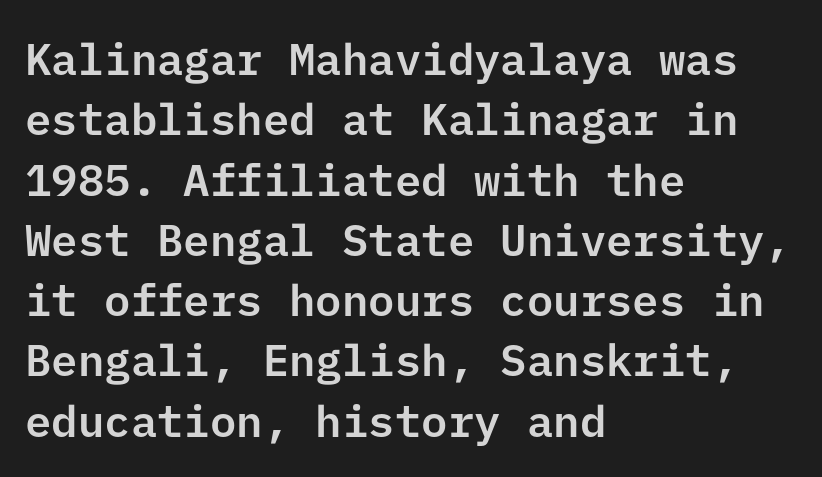
{"serif": "no", "italic": "no", "width": "normal", "stroke_contrast": "low", "x_height": "medium", "underline": "no", "align": "left", "line_spacing": "normal", "line_spacing_ratio": 1.37, "letter_spacing": "normal", "letter_spacing_em": 0.0, "glyph_px": 44}
